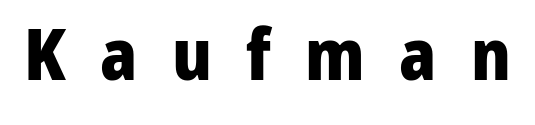
{"serif": "no", "italic": "no", "bold": "yes", "weight": "heavy", "width": "normal", "stroke_contrast": "low", "x_height": "medium", "monospaced": "no", "underline": "no", "letter_spacing": "wide", "letter_spacing_em": 0.49, "glyph_px": 70}
